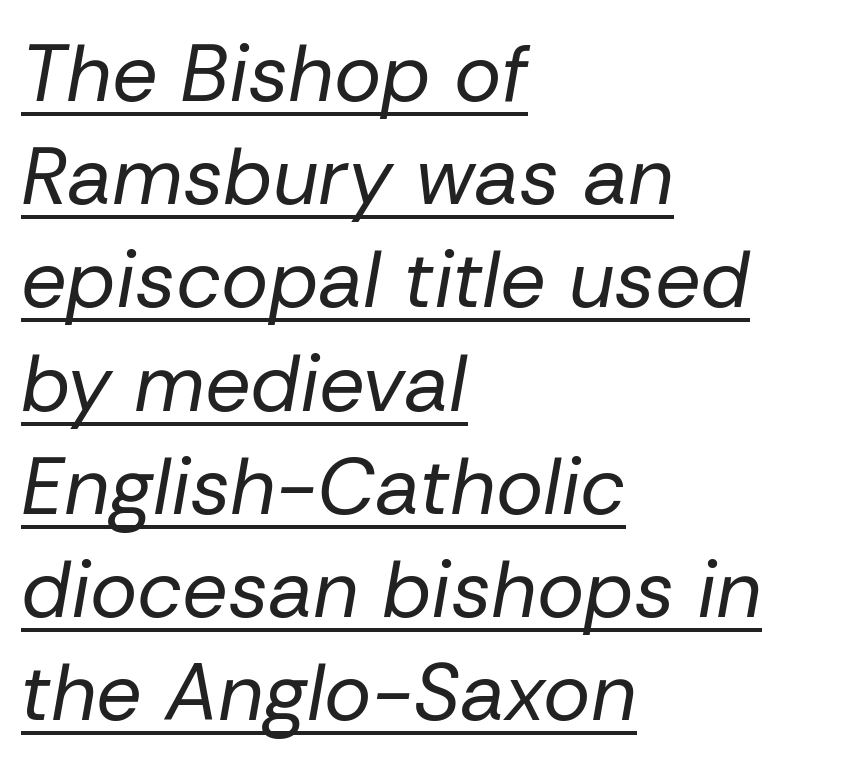
Q: Is the text bold? A: No.
Q: Is the text italic (slanted)? A: Yes, it leans right by about 10 degrees.
Q: Is the text underlined? A: Yes.
Q: How is the paragraph aligned? A: Left-aligned.
Q: Is the spacing between letters normal or unusually wide? A: Normal.
Q: Is the spacing between lines tight, normal or loose? A: Normal.
Q: Width (condensed, normal, or wide)? A: Normal.
Q: Stroke contrast? A: Low.
Q: x-height? A: Medium.
Q: Monospaced? A: No.
